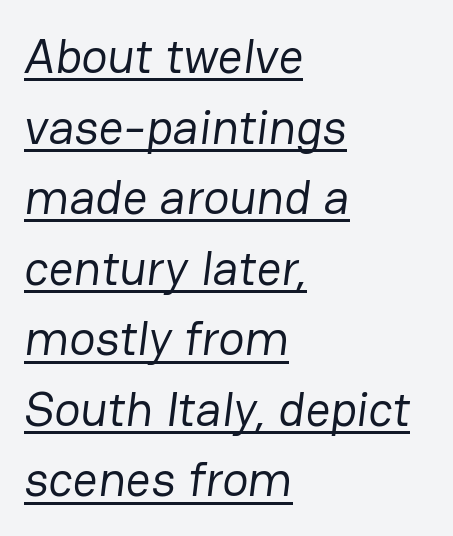
The image shows 49 px regular-weight sans-serif type; set left-aligned, normal line spacing (1.44x), normal letter spacing, underlined; low stroke contrast and a medium x-height.
